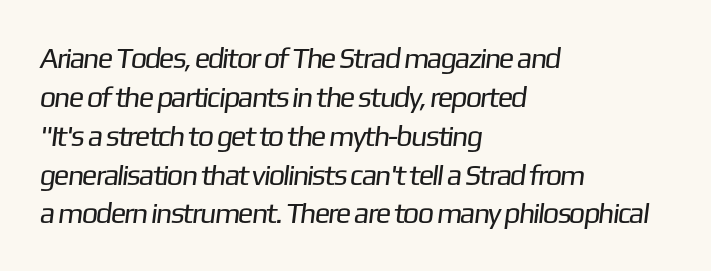
Q: Is the text bold? A: No.
Q: Is the typeface a serif or a sans-serif typeface? A: Sans-serif.
Q: Is the text underlined? A: No.
Q: How is the paragraph aligned? A: Left-aligned.
Q: Is the spacing between letters normal or unusually wide? A: Normal.
Q: Is the spacing between lines tight, normal or loose? A: Normal.
Q: Width (condensed, normal, or wide)? A: Normal.
Q: Stroke contrast? A: Low.
Q: x-height? A: Medium.
Q: Monospaced? A: No.
